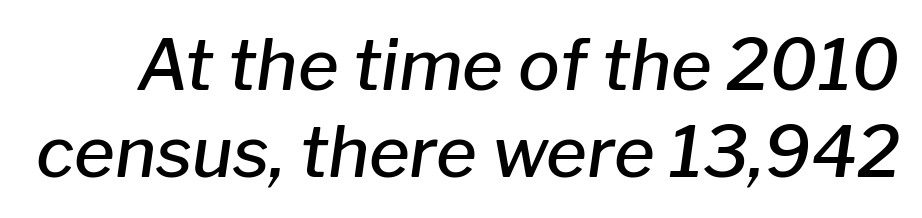
I'd describe the lettering as semibold — firm but not a full bold. No word sits above an underline. How would I describe the line gaps? Plain and ordinary. A typesetter would call this proportional, since set widths differ per character. These lines keep a tight, regular rhythm from letter to letter. A typesetter would mark this as italic.
